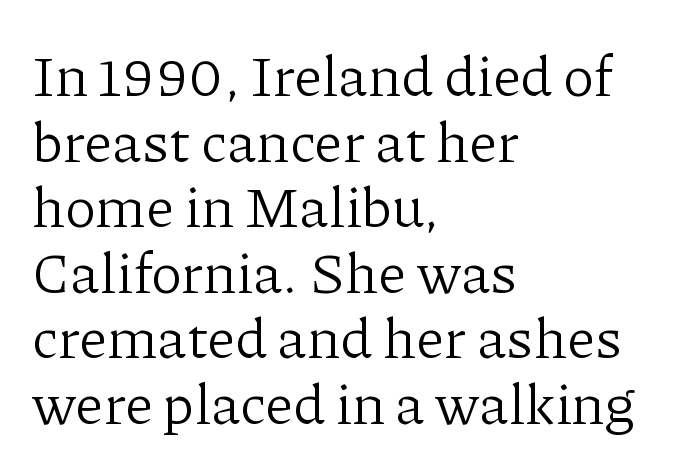
The image shows 57 px light serif type, upright; set left-aligned, tight line spacing (1.15x), normal letter spacing, not underlined; low stroke contrast and a medium x-height.
